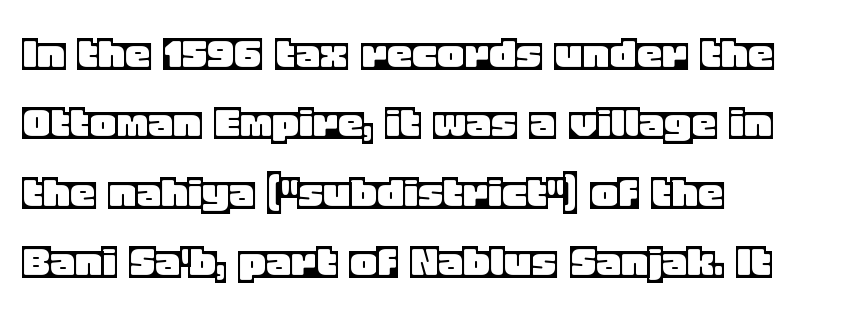
Visually the block forms a straight wall on the left and a jagged coastline on the right. Any mark beneath the type? The region is blank. No extra tracking has been applied to these lines. The letters advance in unequal steps, a hallmark of proportional type.
